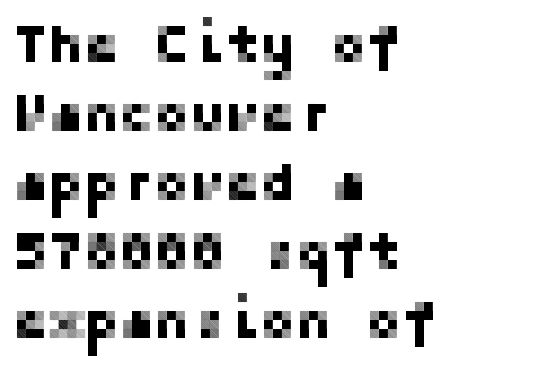
{"serif": "no", "italic": "no", "width": "normal", "stroke_contrast": "low", "x_height": "medium", "underline": "no", "align": "left", "line_spacing": "normal", "line_spacing_ratio": 1.3, "letter_spacing": "normal", "letter_spacing_em": 0.0, "glyph_px": 53}
